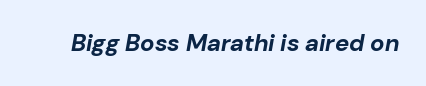
Q: Is the text bold? A: Yes.
Q: Is the text italic (slanted)? A: Yes, it leans right by about 10 degrees.
Q: Is the text underlined? A: No.
Q: Is the spacing between letters normal or unusually wide? A: Normal.
